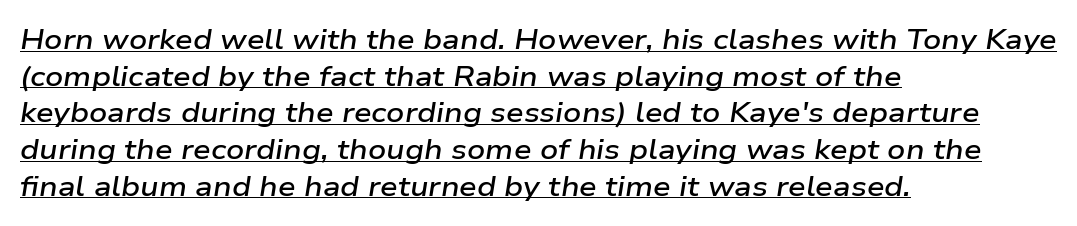
The image shows 28 px semibold, wide type, italic (leaning right); set left-aligned, normal line spacing (1.31x), normal letter spacing, underlined; low stroke contrast and a medium x-height.
